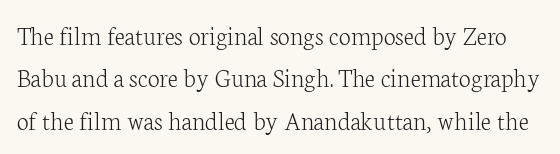
The image shows 27 px text type, upright; set normal line spacing (1.57x), normal letter spacing, not underlined.
